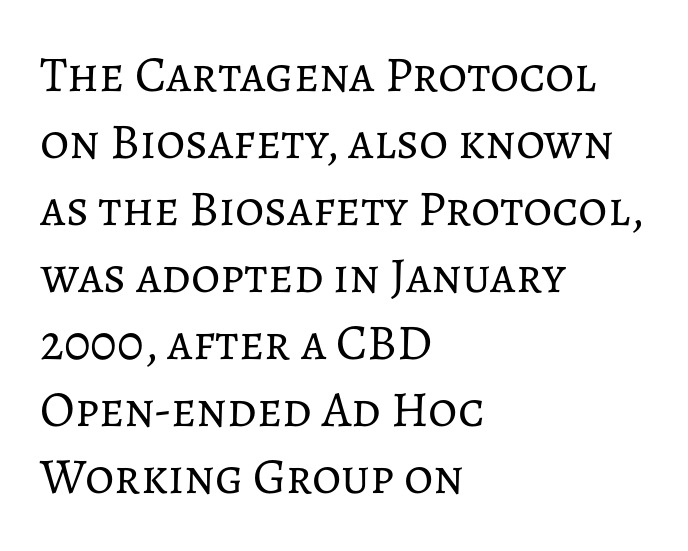
Default kerning and tracking; the words read as compact shapes. You can tell it's not italic because the verticals are truly vertical. The lines sit at an ordinary, default distance from one another. The paragraph has a hard left edge and a soft right edge.
